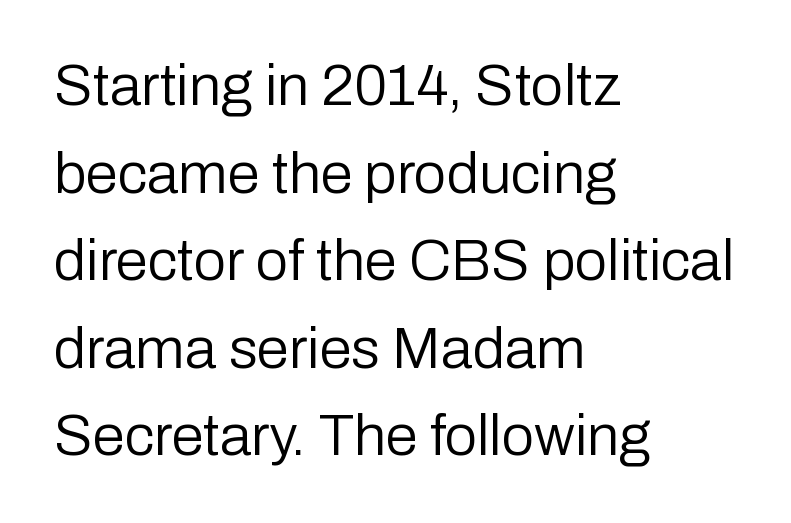
Looks like regular typesetting: each glyph gets only the width it needs. The rendering uses a moderate line-height, typical for paragraphs. This rendering leaves character spacing at its baseline value. The axis of the letterforms is exactly vertical.
